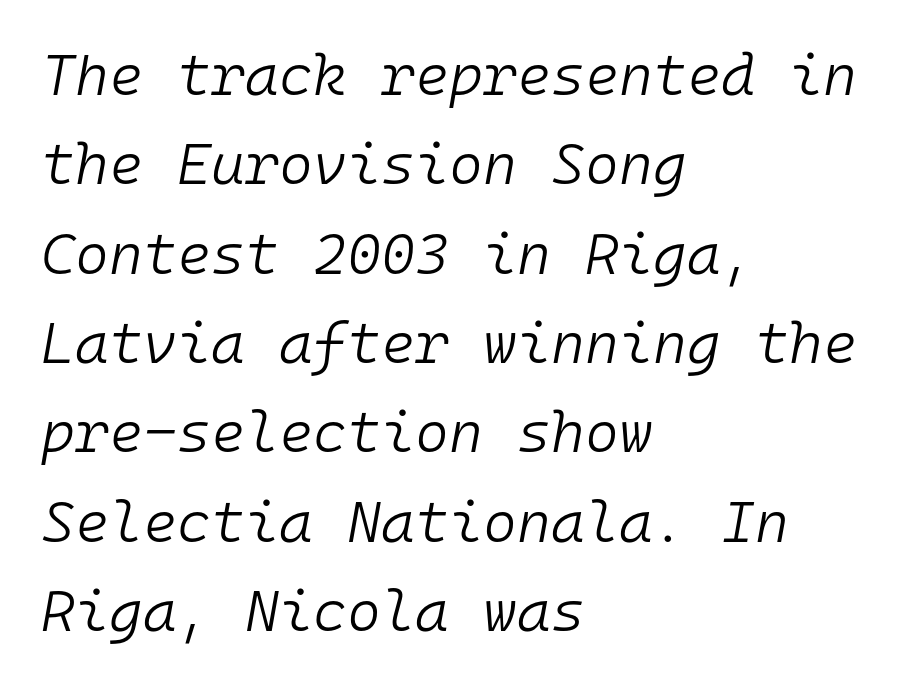
Q: Is the text bold? A: No.
Q: Is the text italic (slanted)? A: Yes, it leans right by about 10 degrees.
Q: Is the text underlined? A: No.
Q: How is the paragraph aligned? A: Left-aligned.
Q: Is the spacing between letters normal or unusually wide? A: Normal.
Q: Is the spacing between lines tight, normal or loose? A: Normal.
Q: Width (condensed, normal, or wide)? A: Normal.
Q: Stroke contrast? A: Low.
Q: x-height? A: Medium.
Q: Monospaced? A: Yes.
